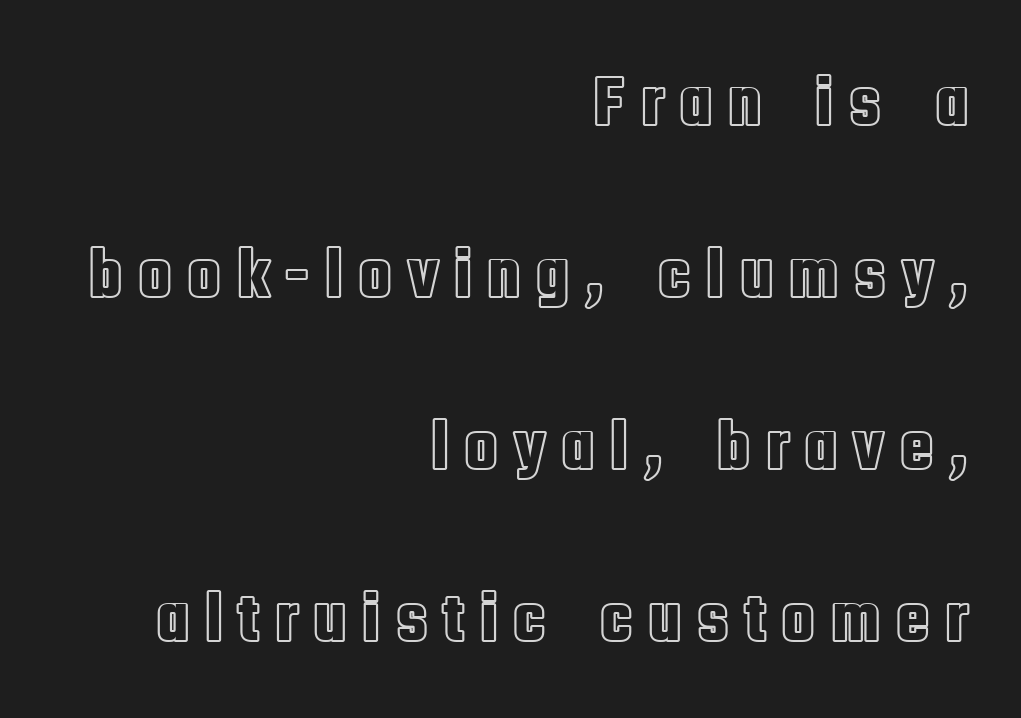
{"italic": "no", "width": "condensed", "x_height": "large", "monospaced": "no", "underline": "no", "align": "right", "line_spacing": "loose", "line_spacing_ratio": 2.39, "glyph_px": 72}
